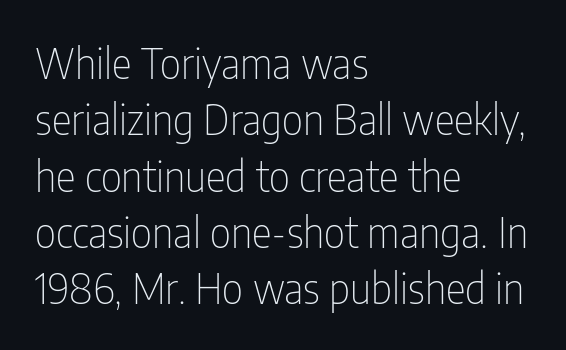
{"serif": "no", "italic": "no", "bold": "no", "weight": "thin", "width": "condensed", "stroke_contrast": "low", "x_height": "medium", "monospaced": "no", "underline": "no", "align": "left", "line_spacing": "normal", "line_spacing_ratio": 1.34, "letter_spacing": "normal", "letter_spacing_em": 0.0, "glyph_px": 42}
